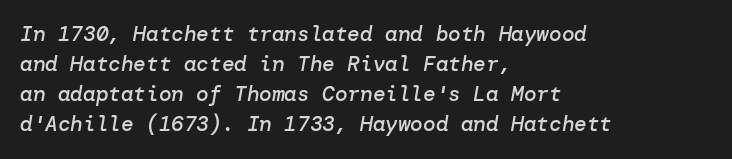
The image shows 21 px text type, italic (leaning right); set left-aligned, normal line spacing (1.43x), normal letter spacing, not underlined.
